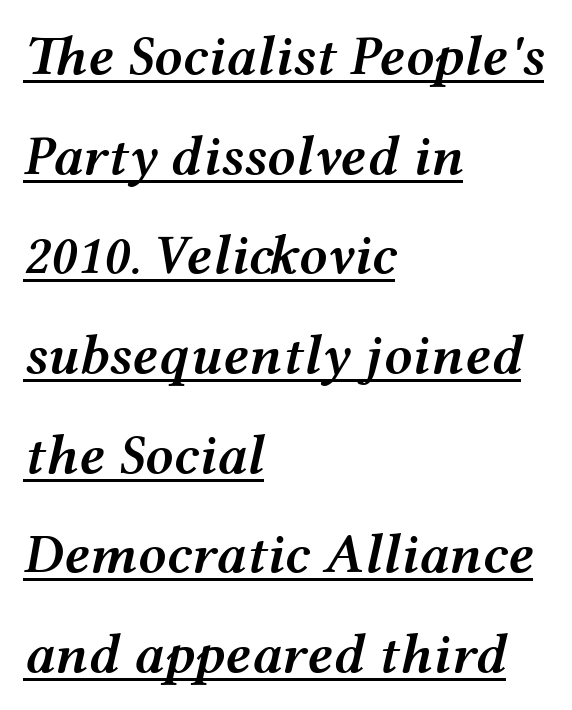
Q: Is the text bold? A: Semi-bold.
Q: Is the text italic (slanted)? A: Yes, it leans right by about 12 degrees.
Q: Is the text underlined? A: Yes.
Q: How is the paragraph aligned? A: Left-aligned.
Q: Is the spacing between letters normal or unusually wide? A: Normal.
Q: Width (condensed, normal, or wide)? A: Wide.
Q: Stroke contrast? A: Medium.
Q: x-height? A: Medium.
Q: Monospaced? A: No.
